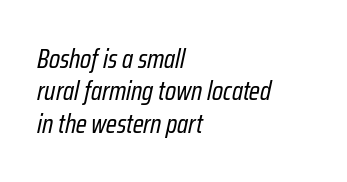
Q: Is the text bold? A: No.
Q: Is the text italic (slanted)? A: Yes, it leans right by about 12 degrees.
Q: Is the text underlined? A: No.
Q: How is the paragraph aligned? A: Left-aligned.
Q: Is the spacing between letters normal or unusually wide? A: Normal.
